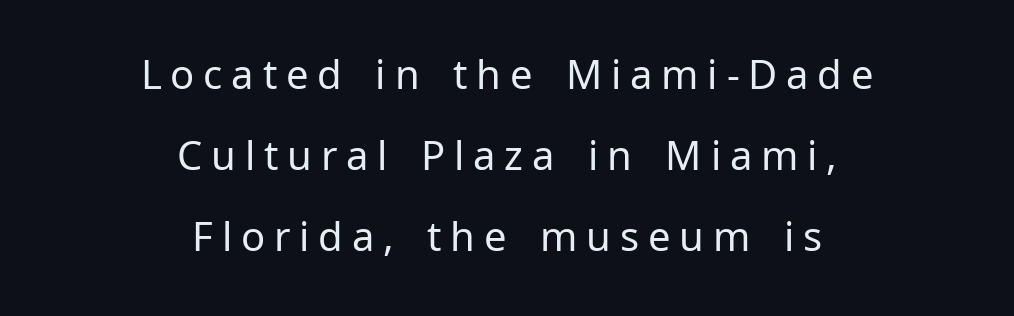
Q: Is the text bold? A: No.
Q: Is the text italic (slanted)? A: No, it is upright.
Q: Is the typeface a serif or a sans-serif typeface? A: Sans-serif.
Q: Is the text underlined? A: No.
Q: How is the paragraph aligned? A: Centered.
Q: Is the spacing between letters normal or unusually wide? A: Unusually wide.
Q: Is the spacing between lines tight, normal or loose? A: Loose.
Q: Width (condensed, normal, or wide)? A: Normal.
Q: Stroke contrast? A: Low.
Q: x-height? A: Medium.
Q: Monospaced? A: No.
